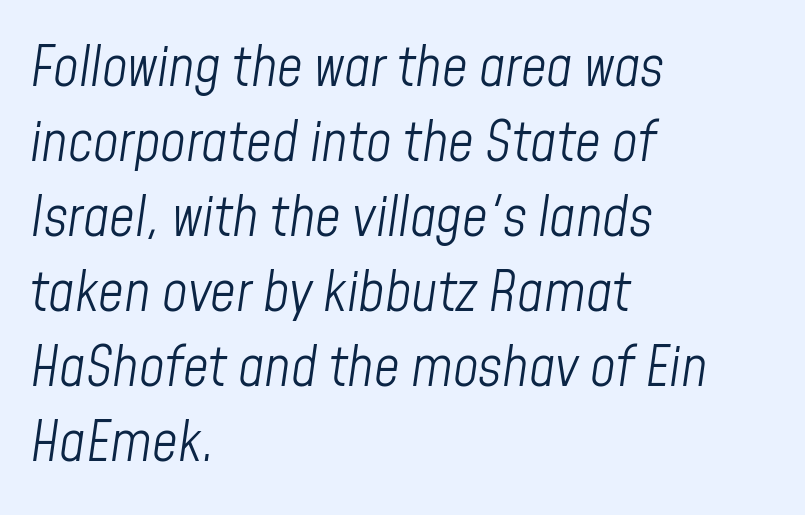
{"italic": "yes", "lean": "right", "slant_degrees": 8, "bold": "no", "weight": "light", "width": "condensed", "stroke_contrast": "low", "x_height": "medium", "monospaced": "no", "underline": "no", "align": "left", "line_spacing": "normal", "line_spacing_ratio": 1.34, "letter_spacing": "normal", "letter_spacing_em": 0.0, "glyph_px": 56}
